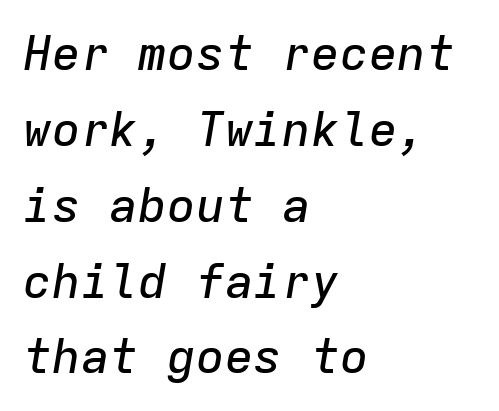
{"italic": "yes", "lean": "right", "slant_degrees": 9, "width": "normal", "stroke_contrast": "low", "x_height": "medium", "monospaced": "yes", "underline": "no", "align": "left", "line_spacing": "normal", "line_spacing_ratio": 1.58, "letter_spacing": "normal", "letter_spacing_em": 0.0, "glyph_px": 48}
